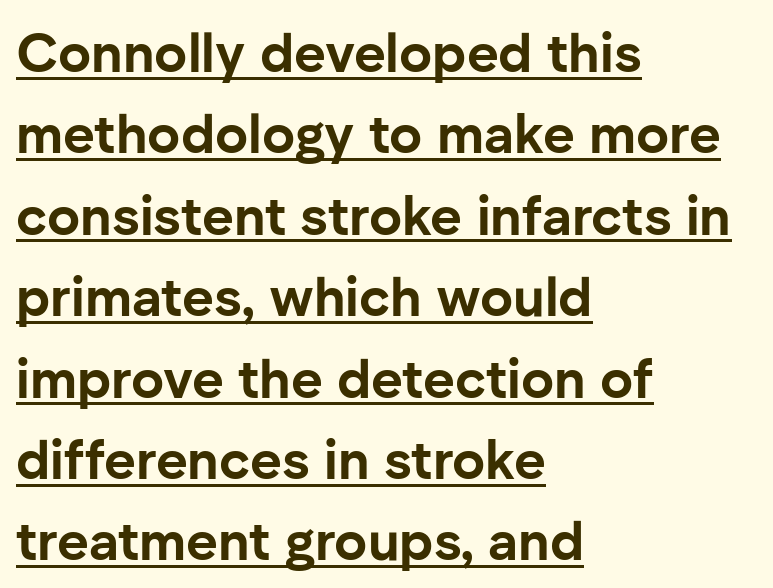
The font is running at its bold setting. Baseline-to-baseline distance is the conventional proportion of letter height. The rendering uses the underline text-decoration. The setting favours the left margin, as ordinary paragraphs usually do.
